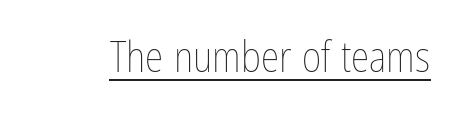
{"italic": "no", "bold": "no", "weight": "thin", "width": "condensed", "stroke_contrast": "low", "x_height": "medium", "monospaced": "no", "underline": "yes", "letter_spacing": "normal", "letter_spacing_em": 0.0, "glyph_px": 42}
